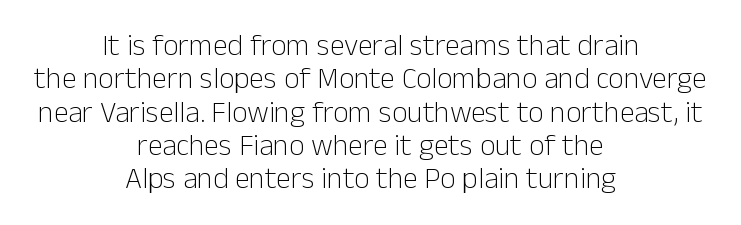
The image shows 30 px light sans-serif type, upright; set centered, tight line spacing (1.11x), normal letter spacing, not underlined; low stroke contrast and a medium x-height.
